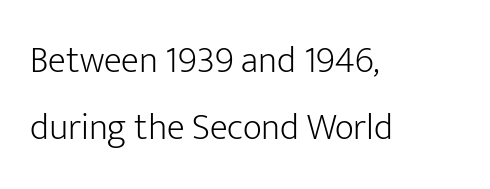
{"serif": "no", "italic": "no", "bold": "no", "weight": "light", "width": "normal", "stroke_contrast": "low", "x_height": "medium", "monospaced": "no", "underline": "no", "align": "left", "line_spacing_ratio": 1.81, "letter_spacing": "normal", "letter_spacing_em": 0.0, "glyph_px": 37}
